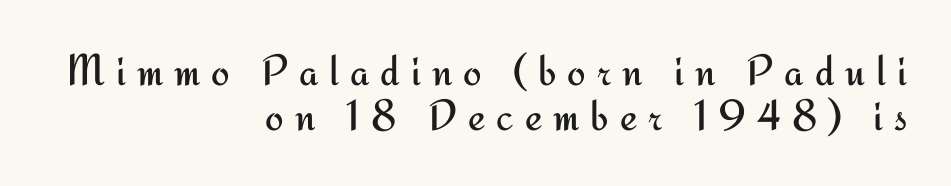
Q: Is the text bold? A: No.
Q: Is the text italic (slanted)? A: No, it is upright.
Q: Is the typeface a serif or a sans-serif typeface? A: Sans-serif.
Q: Is the text underlined? A: No.
Q: How is the paragraph aligned? A: Right-aligned.
Q: Is the spacing between letters normal or unusually wide? A: Unusually wide.
Q: Is the spacing between lines tight, normal or loose? A: Tight.
Q: Width (condensed, normal, or wide)? A: Normal.
Q: Stroke contrast? A: Medium.
Q: x-height? A: Small.
Q: Monospaced? A: No.
